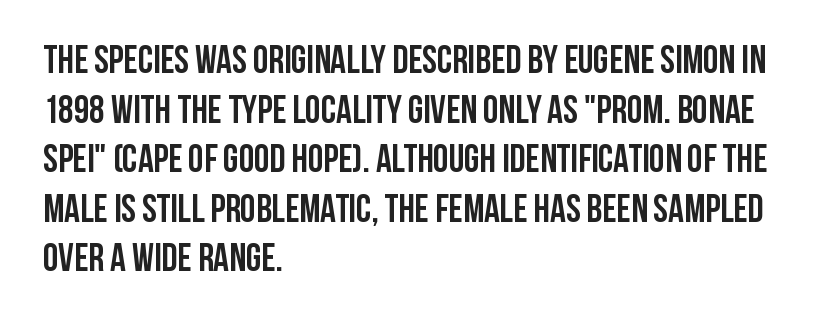
The image shows 39 px semibold, condensed sans-serif type, upright; set left-aligned, normal line spacing (1.27x), normal letter spacing, not underlined; low stroke contrast and a large x-height.
